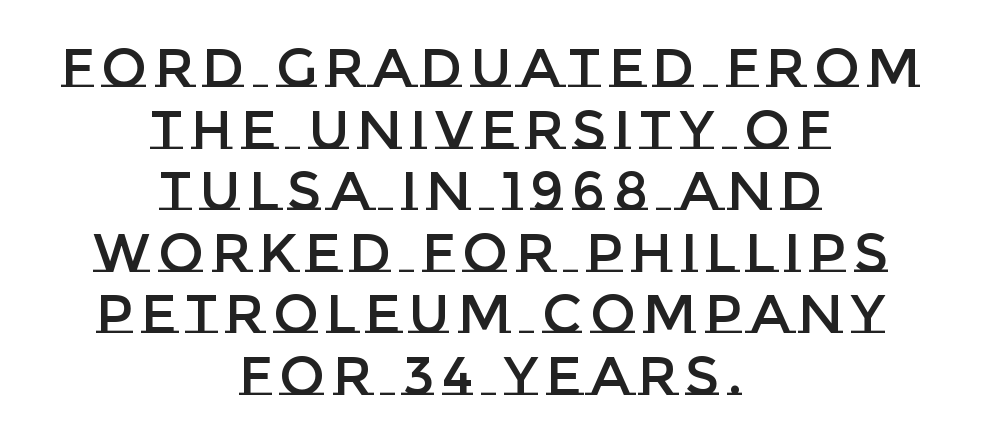
Q: Is the text italic (slanted)? A: No, it is upright.
Q: Is the text underlined? A: No.
Q: How is the paragraph aligned? A: Centered.
Q: Is the spacing between lines tight, normal or loose? A: Tight.
Q: Width (condensed, normal, or wide)? A: Normal.
Q: Stroke contrast? A: Low.
Q: x-height? A: Large.
Q: Monospaced? A: No.
